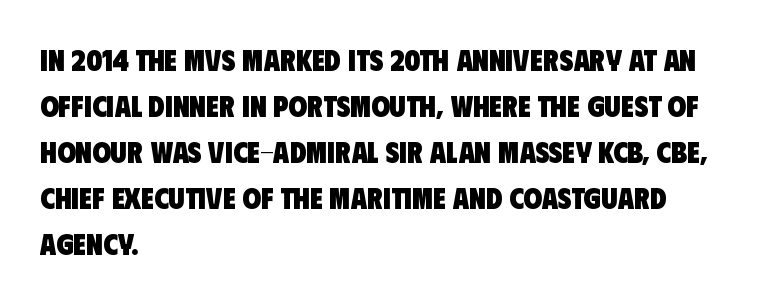
These lines are rendered in a variable-pitch font. Decoration check: the copy has no underline. Each glyph is drawn with heavy, bold strokes. The leading is moderate, giving the passage an even texture. How are the letters spaced? Ordinarily, with no added tracking.
